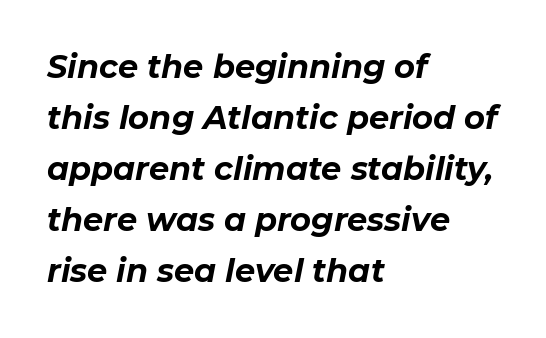
{"italic": "yes", "lean": "right", "slant_degrees": 11, "bold": "yes", "weight": "bold", "width": "normal", "stroke_contrast": "low", "x_height": "medium", "monospaced": "no", "underline": "no", "align": "left", "line_spacing": "normal", "line_spacing_ratio": 1.59, "letter_spacing": "normal", "letter_spacing_em": 0.0, "glyph_px": 32}
